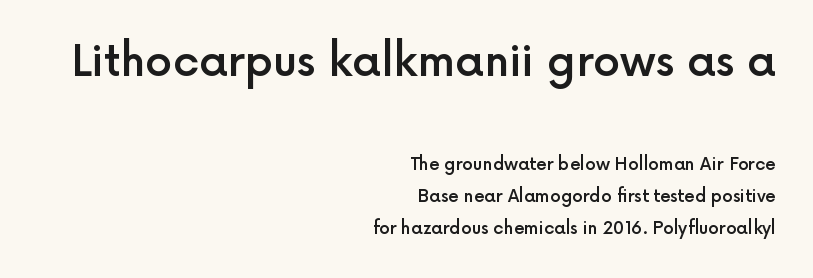
Is the type bold? Partly — it's a semibold, heavier than regular but not fully bold. Short and long lines alike share a common ending point at right. The font's upright variant was chosen for this text. Here the glyphs are tracked normally, forming tight word shapes. Each row of text sits above clean, open space.
